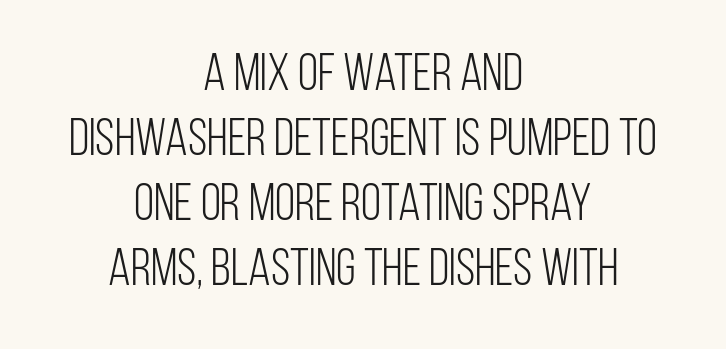
The image shows 52 px light, condensed sans-serif type, upright; set centered, normal line spacing (1.25x), normal letter spacing, not underlined; low stroke contrast and a large x-height.
